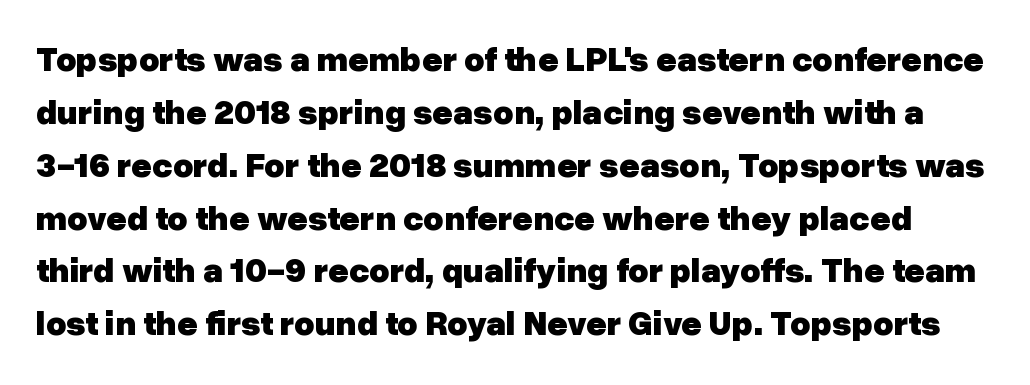
{"serif": "no", "italic": "no", "bold": "yes", "weight": "heavy", "width": "normal", "stroke_contrast": "low", "x_height": "medium", "monospaced": "no", "underline": "no", "line_spacing": "normal", "line_spacing_ratio": 1.51, "letter_spacing": "normal", "letter_spacing_em": 0.0, "glyph_px": 35}
